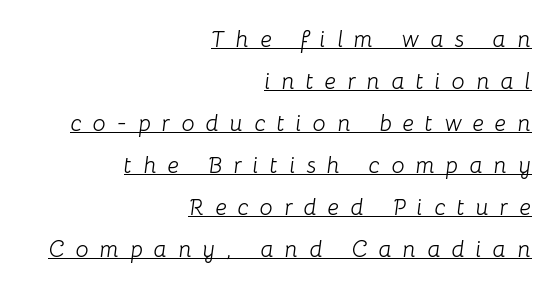
Q: Is the text bold? A: No.
Q: Is the text italic (slanted)? A: Yes, it leans right by about 8 degrees.
Q: Is the text underlined? A: Yes.
Q: How is the paragraph aligned? A: Right-aligned.
Q: Is the spacing between letters normal or unusually wide? A: Unusually wide.
